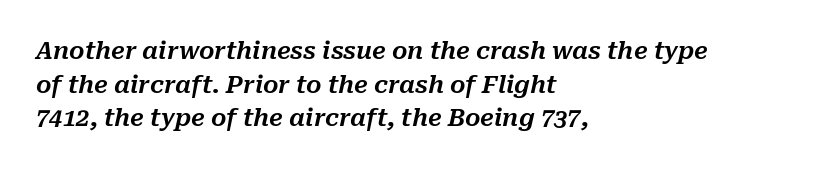
{"italic": "yes", "lean": "right", "slant_degrees": 10, "underline": "no", "align": "left", "line_spacing": "normal", "line_spacing_ratio": 1.4, "letter_spacing": "normal", "letter_spacing_em": 0.0, "glyph_px": 24}
